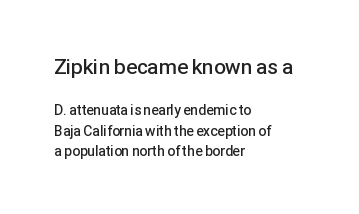
{"italic": "no", "bold": "semi", "underline": "no", "align": "left", "line_spacing": "normal", "line_spacing_ratio": 1.45, "letter_spacing": "normal", "letter_spacing_em": 0.0, "larger_block": "first", "size_ratio": 1.5, "glyph_px": 21}
